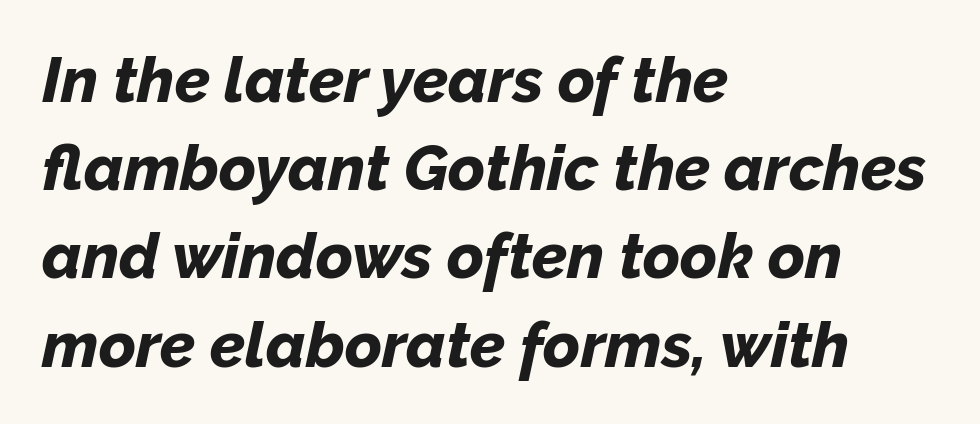
{"italic": "yes", "lean": "right", "slant_degrees": 12, "bold": "yes", "weight": "bold", "width": "normal", "stroke_contrast": "low", "x_height": "medium", "monospaced": "no", "underline": "no", "align": "left", "line_spacing": "normal", "line_spacing_ratio": 1.4, "letter_spacing": "normal", "letter_spacing_em": 0.0, "glyph_px": 63}
